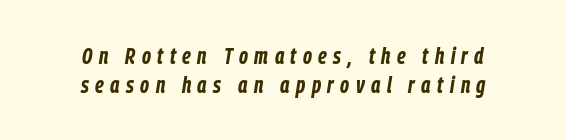
{"italic": "yes", "lean": "right", "slant_degrees": 9, "bold": "yes", "underline": "no", "align": "center", "line_spacing_ratio": 1.24, "letter_spacing": "wide", "letter_spacing_em": 0.28, "glyph_px": 23}
